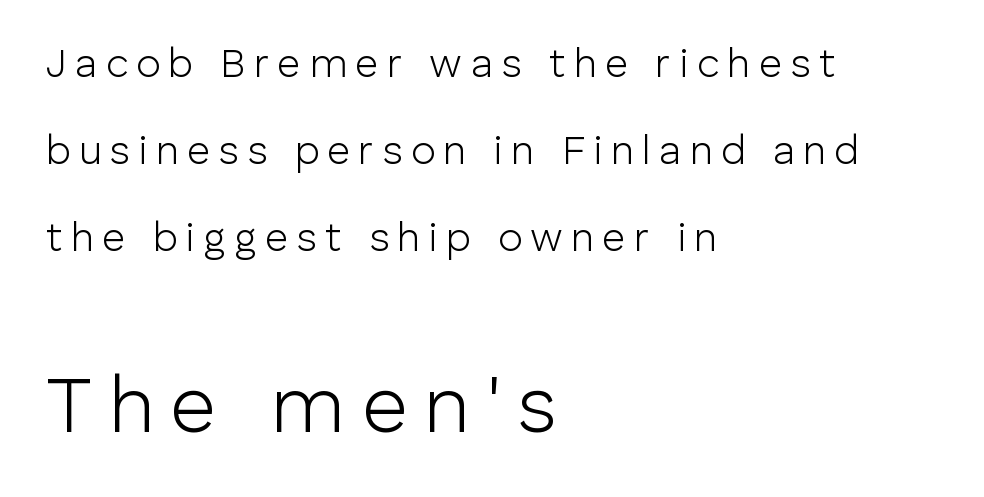
Q: Is the text bold? A: No.
Q: Is the text italic (slanted)? A: No, it is upright.
Q: Is the typeface a serif or a sans-serif typeface? A: Sans-serif.
Q: Is the text underlined? A: No.
Q: How is the paragraph aligned? A: Left-aligned.
Q: Is the spacing between letters normal or unusually wide? A: Unusually wide.
Q: Is the spacing between lines tight, normal or loose? A: Loose.
Q: Which block of text is set in a larger size, the first (top) or the second (bottom)? A: The second (bottom) one.
Q: Width (condensed, normal, or wide)? A: Normal.
Q: Stroke contrast? A: Low.
Q: x-height? A: Medium.
Q: Monospaced? A: No.
